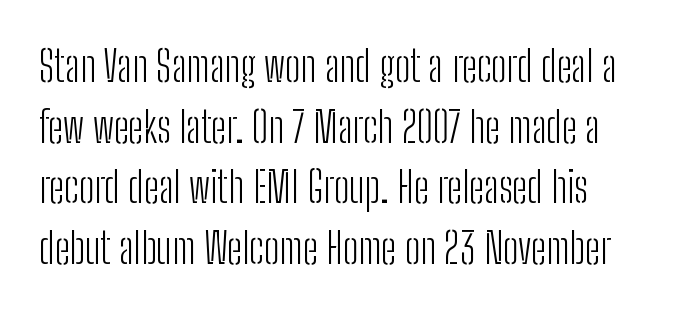
{"serif": "no", "italic": "no", "bold": "no", "weight": "light", "width": "condensed", "stroke_contrast": "low", "x_height": "medium", "monospaced": "no", "underline": "no", "line_spacing": "normal", "line_spacing_ratio": 1.41, "letter_spacing": "normal", "letter_spacing_em": 0.0, "glyph_px": 43}
